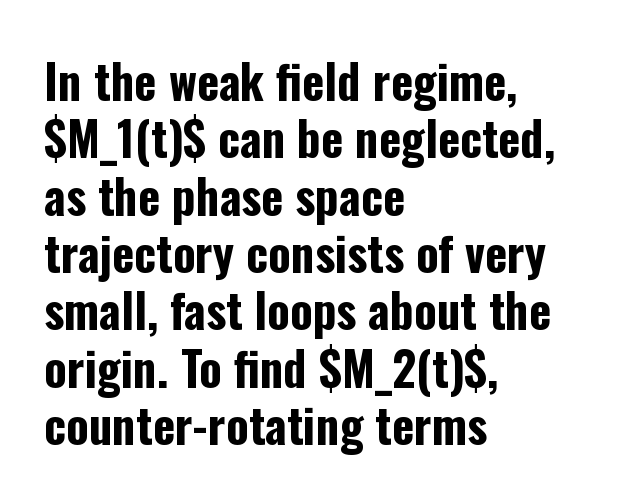
{"serif": "no", "italic": "no", "bold": "yes", "weight": "bold", "width": "condensed", "stroke_contrast": "low", "x_height": "medium", "monospaced": "no", "underline": "no", "align": "left", "line_spacing_ratio": 1.22, "letter_spacing": "normal", "letter_spacing_em": 0.0, "glyph_px": 47}
